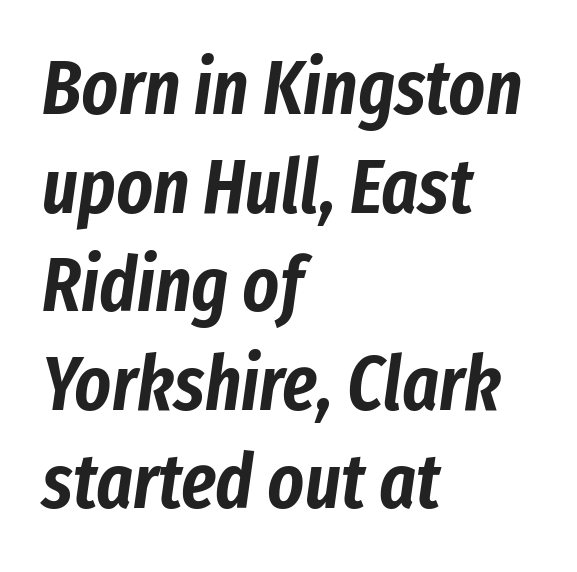
The letters advance in unequal steps, a hallmark of proportional type. The lettering tilts uniformly, giving the passage an italic look. The line texture is even and compact thanks to regular tracking. All the whitespace from short lines collects on the right. What's the leading like? Ordinary, nothing unusual.
